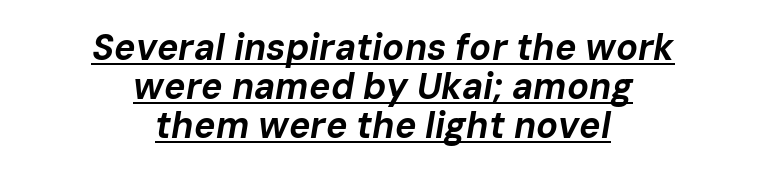
The face used here is proportionally spaced, like ordinary book or web type. Closely set lines give the paragraph a compact silhouette. The setting favours the middle, as headings and verse often do. Caption: bold face, heavy strokes. Each word holds together tightly as a unit, with standard inter-letter gaps. A continuous stroke trails under the words, as in a hyperlink.
